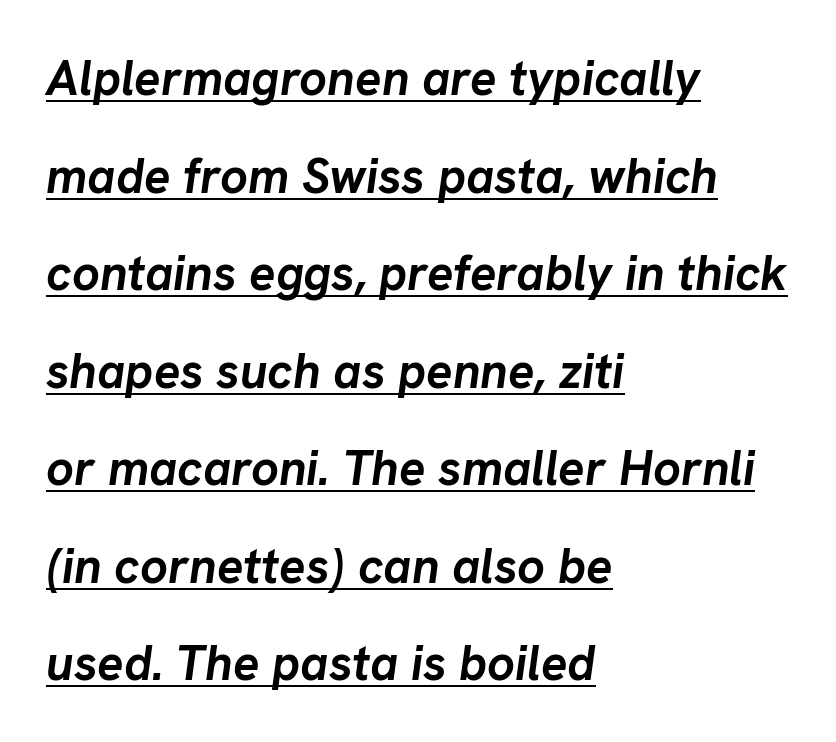
Spacing verdict: proportional, widths tailored to each character. Underlining? Definitely there. Notice the wide empty band between every row — that's loose leading. Alignment: flush left. Designer's note — italics engaged. The letters sit at their default tracking, neither squeezed nor spread.
